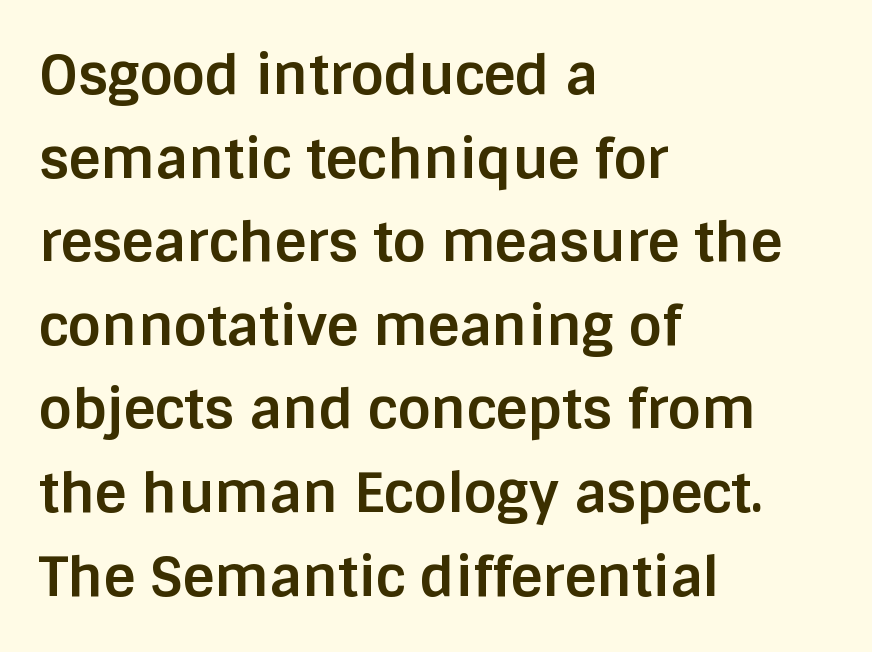
The foot of each line stays bare and open. Upright lettering throughout. Students, this is bold: see how much ink each stroke carries. The tracking reads as untouched default to a designer's eye. Varying glyph widths throughout — classic text-font behaviour. Quick note: interline space is typical.
